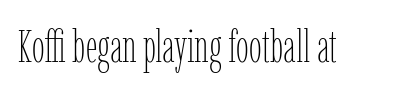
The image shows 46 px thin, condensed type, upright; set normal letter spacing, not underlined; low stroke contrast and a medium x-height.
